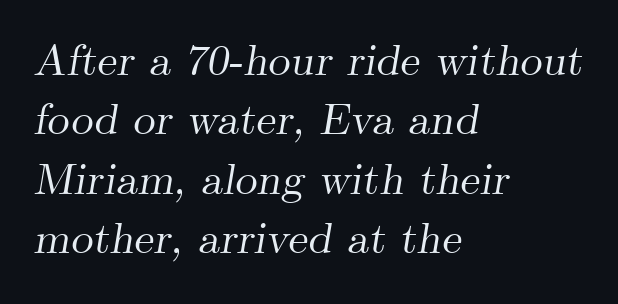
The image shows 44 px serif type, italic (leaning right); set left-aligned, normal line spacing (1.35x), normal letter spacing, not underlined; medium stroke contrast and a small x-height.
